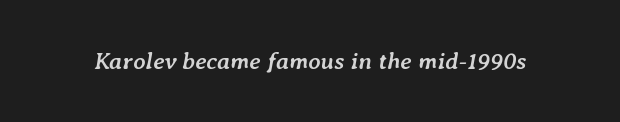
The image shows 24 px bold type, italic (leaning right); set normal letter spacing, not underlined.
